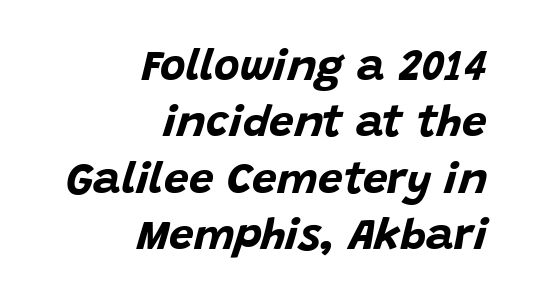
Honestly, there is no underline to notice here at all. Proportional: the letters do not fall into vertical columns. Summary of vertical rhythm: regular, with standard interline spacing. Caption: bold face, heavy strokes. Posture: slanted.
